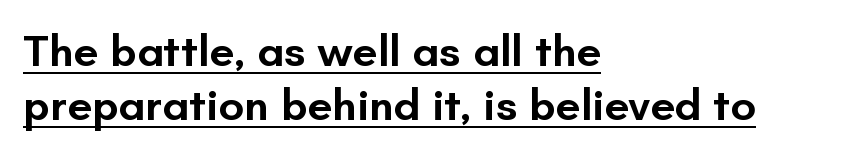
{"serif": "no", "italic": "no", "bold": "semi", "weight": "semibold", "width": "normal", "stroke_contrast": "low", "x_height": "small", "monospaced": "no", "underline": "yes", "align": "left", "line_spacing_ratio": 1.2, "letter_spacing": "normal", "letter_spacing_em": 0.0, "glyph_px": 45}
